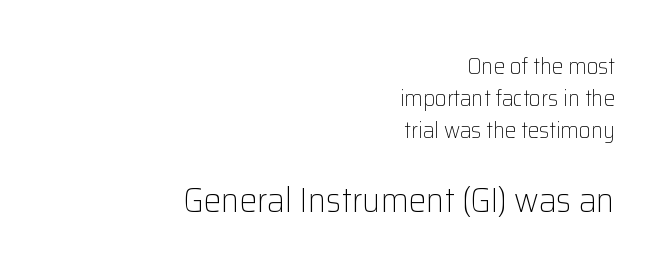
The line-height multiplier appears to be the usual default. Between these two stacked blocks, the lower one wins on size. Horizontal alignment here is rightward, an uncommon choice for prose. The letters stand upright; this is a roman face.
